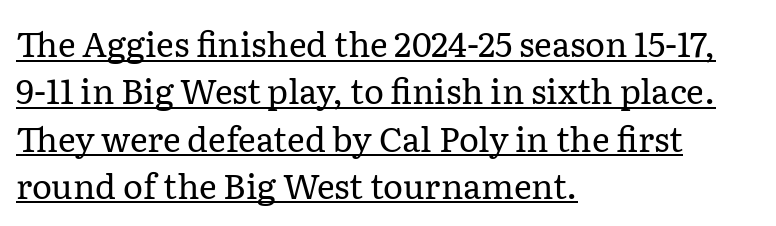
Q: Is the text bold? A: No.
Q: Is the text italic (slanted)? A: No, it is upright.
Q: Is the typeface a serif or a sans-serif typeface? A: Serif.
Q: Is the text underlined? A: Yes.
Q: How is the paragraph aligned? A: Left-aligned.
Q: Is the spacing between letters normal or unusually wide? A: Normal.
Q: Is the spacing between lines tight, normal or loose? A: Normal.
Q: Width (condensed, normal, or wide)? A: Normal.
Q: Stroke contrast? A: Low.
Q: x-height? A: Medium.
Q: Monospaced? A: No.
